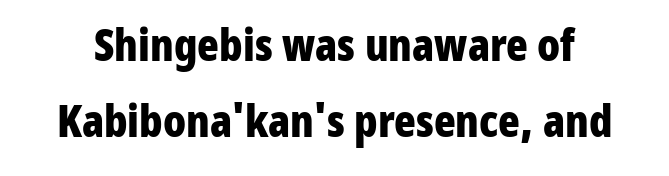
The leading is moderate, giving the passage an even texture. Tracking here is standard; glyphs follow each other at the usual distance. The letters stand upright; this is a roman face. Pretty heavy lettering here — definitely bold.
